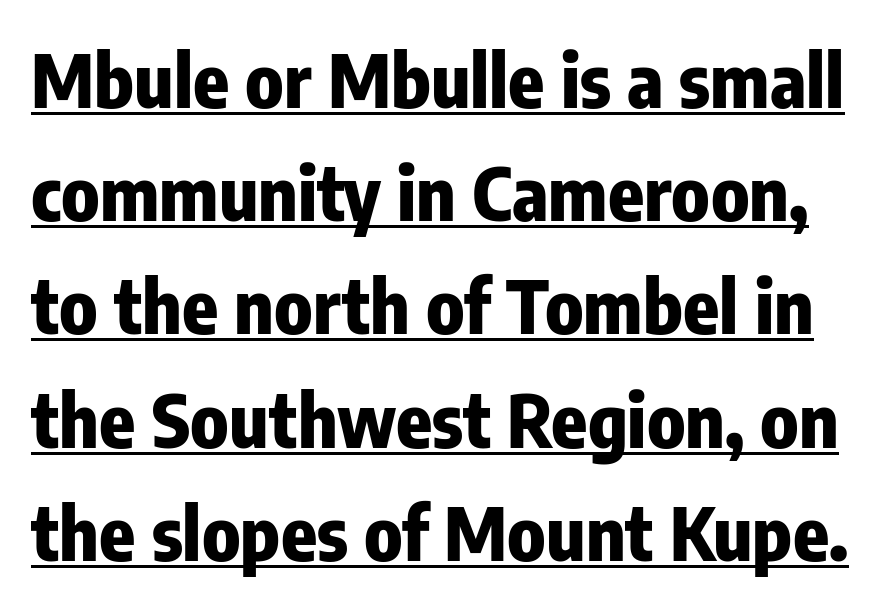
Heavy, bold letterforms. Every character sits straight up, as roman type does. Successive baselines arrive at the customary interval. The face used here is a sans, in the tradition of grotesques and geometrics.
